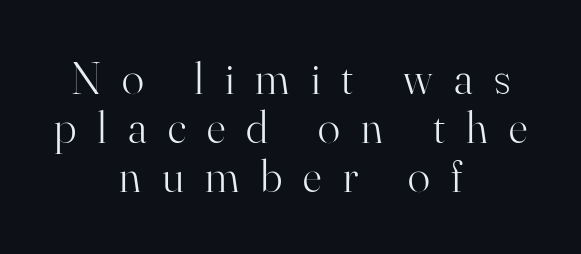
Q: Is the text bold? A: No.
Q: Is the text italic (slanted)? A: No, it is upright.
Q: Is the typeface a serif or a sans-serif typeface? A: Serif.
Q: Is the text underlined? A: No.
Q: How is the paragraph aligned? A: Centered.
Q: Is the spacing between letters normal or unusually wide? A: Unusually wide.
Q: Is the spacing between lines tight, normal or loose? A: Tight.
Q: Width (condensed, normal, or wide)? A: Normal.
Q: Stroke contrast? A: High.
Q: x-height? A: Small.
Q: Monospaced? A: No.
